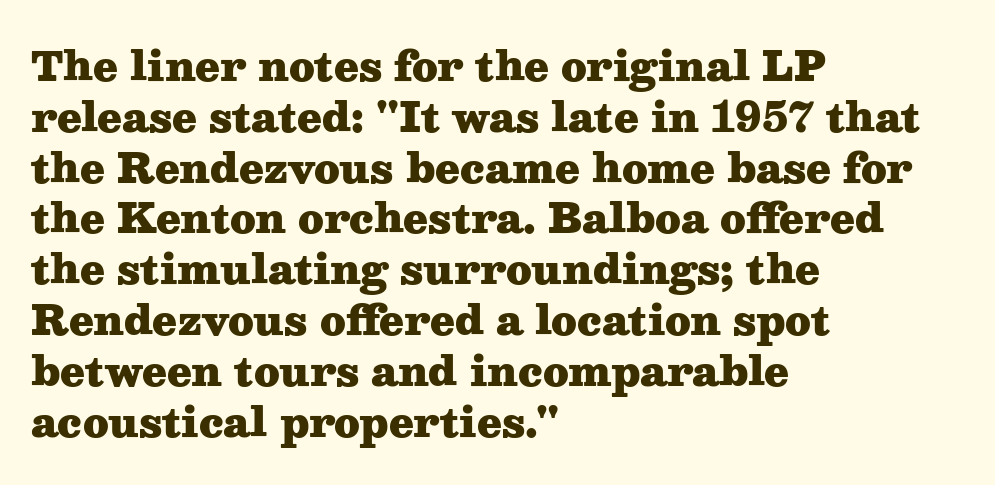
Q: Is the text bold? A: Yes.
Q: Is the text italic (slanted)? A: No, it is upright.
Q: Is the typeface a serif or a sans-serif typeface? A: Serif.
Q: Is the text underlined? A: No.
Q: How is the paragraph aligned? A: Left-aligned.
Q: Is the spacing between letters normal or unusually wide? A: Normal.
Q: Is the spacing between lines tight, normal or loose? A: Normal.
Q: Width (condensed, normal, or wide)? A: Wide.
Q: Stroke contrast? A: Medium.
Q: x-height? A: Medium.
Q: Monospaced? A: No.
